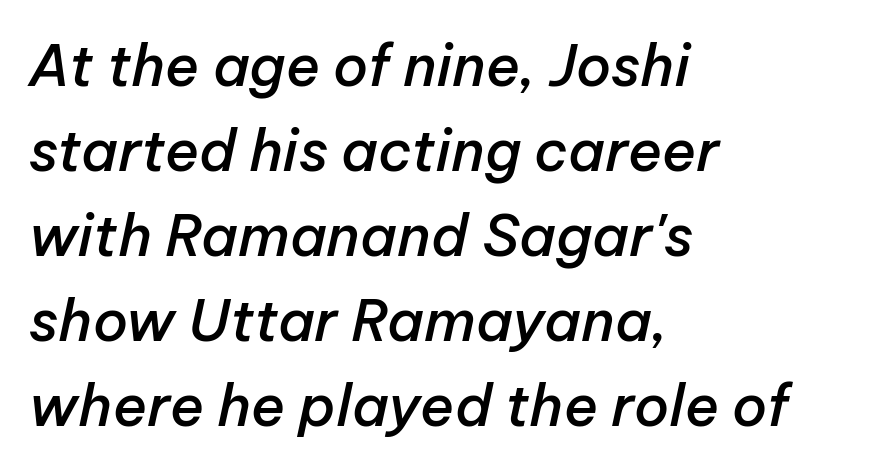
Compared with an ordinary text face, these strokes are moderately heavier — a semibold. Descender tails drop into unmarked territory. Think of a printed novel: that variable character pitch is what you see here. Rendered with sloped, italic letterforms. Casual observation: everything's shoved over to the left.
